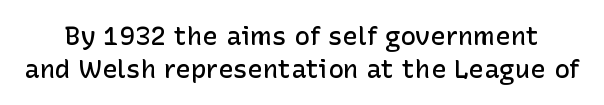
Plain, unruled lines of type. Normally led — the rows are evenly, conventionally spaced. Caption: semibold face, moderately heavy strokes. The lettering holds an erect, upright posture throughout. There is no visible air inserted between adjacent glyphs.
